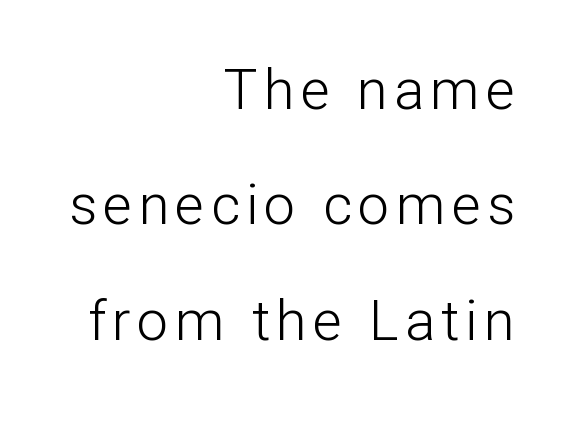
Q: Is the text bold? A: No.
Q: Is the text italic (slanted)? A: No, it is upright.
Q: Is the typeface a serif or a sans-serif typeface? A: Sans-serif.
Q: Is the text underlined? A: No.
Q: How is the paragraph aligned? A: Right-aligned.
Q: Is the spacing between lines tight, normal or loose? A: Loose.
Q: Width (condensed, normal, or wide)? A: Normal.
Q: Stroke contrast? A: Low.
Q: x-height? A: Medium.
Q: Monospaced? A: No.
